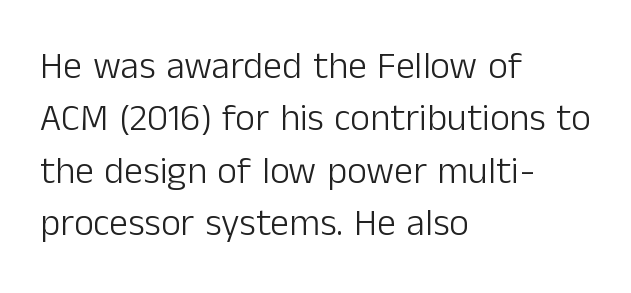
Does the copy run flush right? No — it runs flush left. The type sits square on the baseline with zero lean. Letter spacing: default. Just letters on the line, the space beneath them empty.
